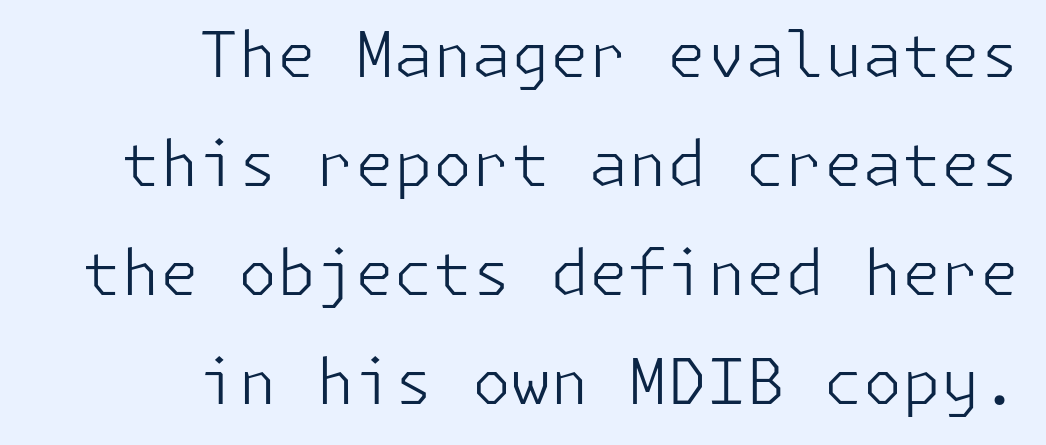
{"serif": "no", "italic": "no", "bold": "no", "weight": "light", "width": "normal", "stroke_contrast": "low", "x_height": "medium", "underline": "no", "align": "right", "line_spacing_ratio": 1.73, "letter_spacing": "normal", "letter_spacing_em": 0.0, "glyph_px": 63}
